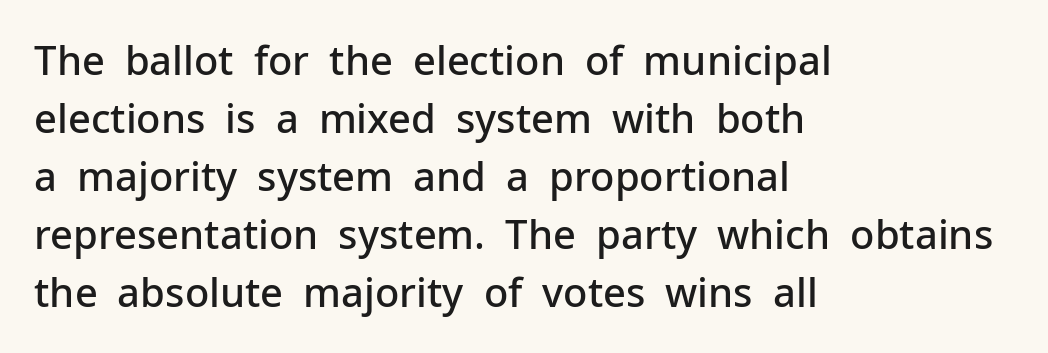
The image shows 40 px semibold sans-serif type, upright; set left-aligned, normal line spacing (1.45x), normal letter spacing, not underlined; low stroke contrast and a medium x-height.
